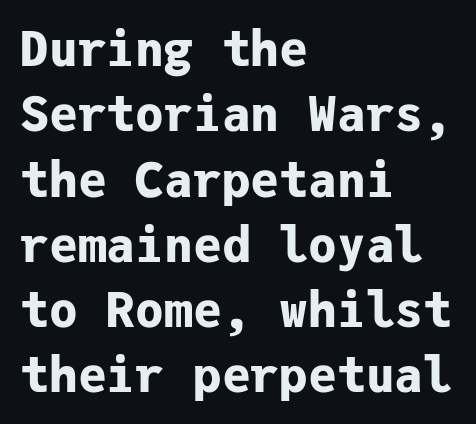
Short note: letters normally spaced. This rendering features lettering with no underline. This sample is left-justified, so line endings fall wherever the words run out. Weight check: bold — yes, fully.
